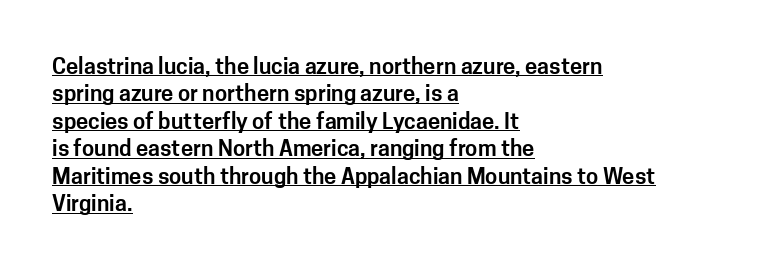
Notice how the stems are strictly vertical — no italics here. The lines in this sample share a left origin and differ only in where they stop. The string is rendered with underlining switched on. Short note: letters normally spaced. Successive baselines arrive at the customary interval.
